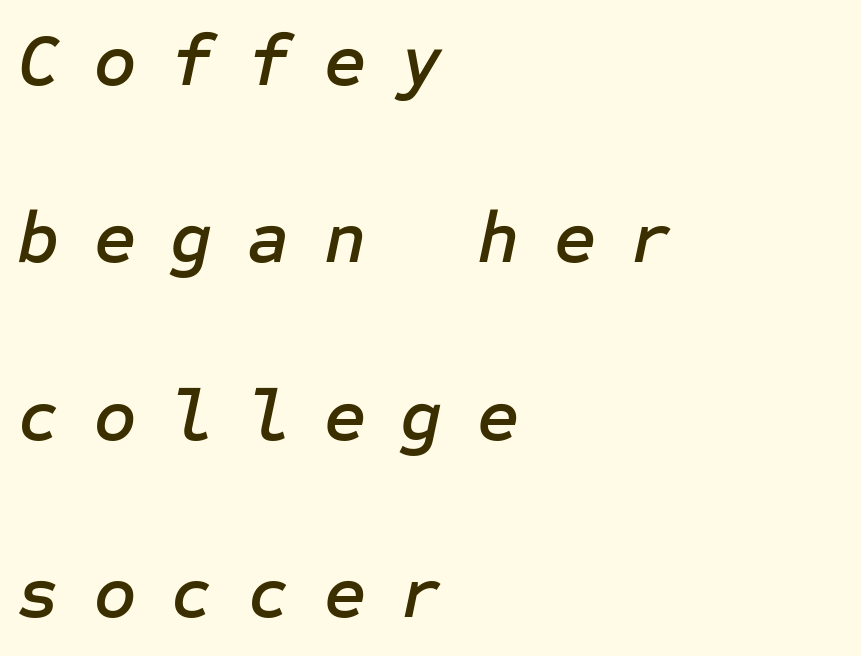
How are the letters spaced? Widely, with obvious added tracking. The passage is arranged the way most books set body copy — flush left. Designer's note — italics engaged. Descenders hang freely into open space. Baseline-to-baseline distance is far greater than the letter height.
